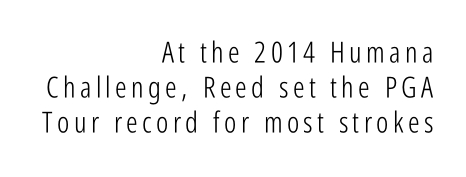
Caption: multi-line text, flush right, ragged left. Think of a printed novel: that variable character pitch is what you see here. Stems and bowls with no extra thickness — not bold. You can tell it's not italic because the verticals are truly vertical.
